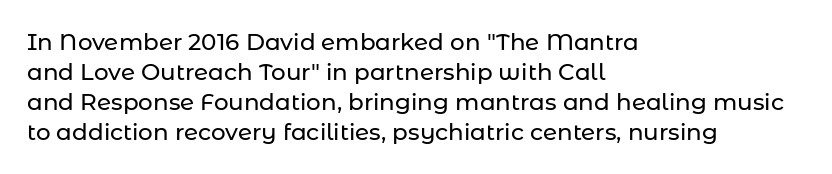
The image shows 23 px text type, upright; set left-aligned, normal line spacing (1.31x), normal letter spacing, not underlined.
